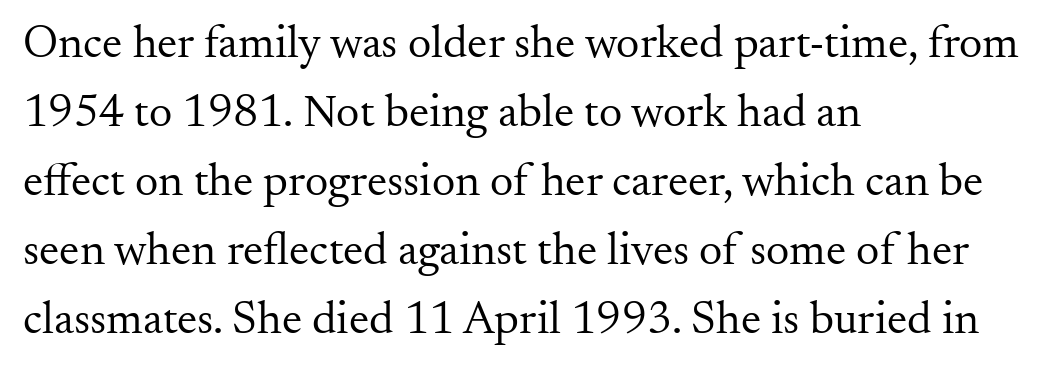
Q: Is the text bold? A: No.
Q: Is the text italic (slanted)? A: No, it is upright.
Q: Is the typeface a serif or a sans-serif typeface? A: Serif.
Q: Is the text underlined? A: No.
Q: How is the paragraph aligned? A: Left-aligned.
Q: Is the spacing between letters normal or unusually wide? A: Normal.
Q: Is the spacing between lines tight, normal or loose? A: Normal.
Q: Width (condensed, normal, or wide)? A: Normal.
Q: Stroke contrast? A: Medium.
Q: x-height? A: Small.
Q: Monospaced? A: No.
